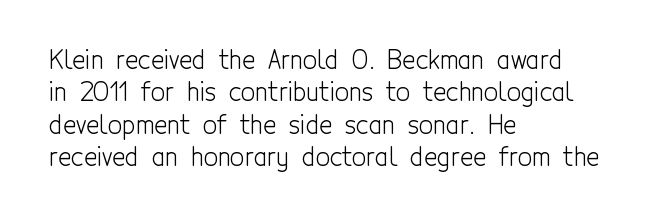
Q: Is the text bold? A: No.
Q: Is the text italic (slanted)? A: No, it is upright.
Q: Is the text underlined? A: No.
Q: How is the paragraph aligned? A: Left-aligned.
Q: Is the spacing between letters normal or unusually wide? A: Normal.
Q: Is the spacing between lines tight, normal or loose? A: Normal.
